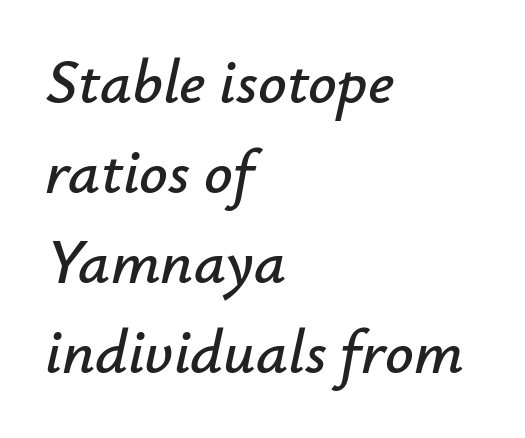
The rendering applies a slant to the glyphs. Here the glyphs are tracked normally, forming tight word shapes. Teacher's note: observe the even left margin — that is flush-left alignment. Honestly, the row spacing looks completely unremarkable. Each row of text sits above clean, open space. Looks like regular typesetting: each glyph gets only the width it needs.
